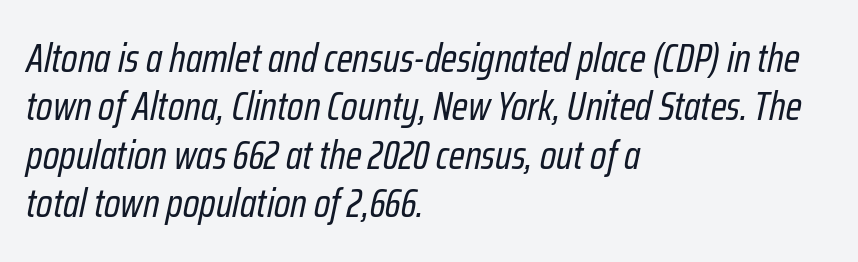
{"italic": "yes", "lean": "right", "slant_degrees": 12, "bold": "no", "weight": "regular", "width": "condensed", "stroke_contrast": "low", "x_height": "medium", "monospaced": "no", "underline": "no", "align": "left", "line_spacing_ratio": 1.21, "letter_spacing": "normal", "letter_spacing_em": 0.0, "glyph_px": 40}
